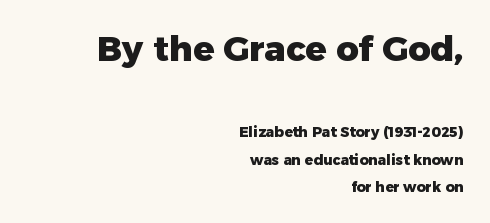
{"serif": "no", "italic": "no", "bold": "yes", "weight": "heavy", "width": "normal", "stroke_contrast": "low", "x_height": "medium", "monospaced": "no", "underline": "no", "align": "right", "line_spacing": "loose", "line_spacing_ratio": 1.95, "letter_spacing": "normal", "letter_spacing_em": 0.0, "larger_block": "first", "size_ratio": 2.5, "glyph_px": 35}
